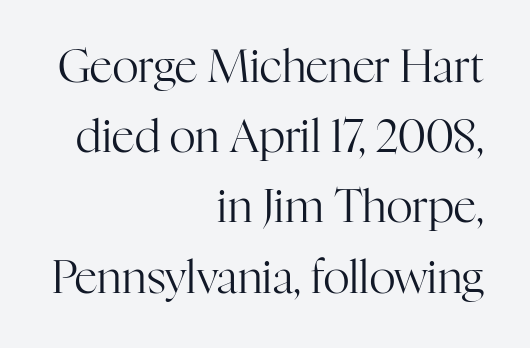
The lettering stays uniformly vertical, giving the passage a roman look. Caption: multi-line text, flush right, ragged left. A typesetter would label this face a serif. Beneath every word, the page is bare.
